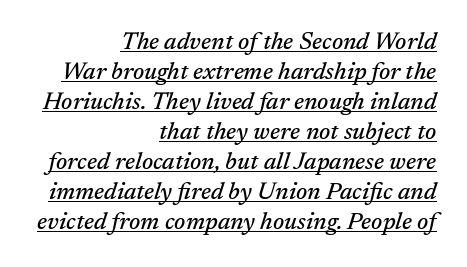
Q: Is the text italic (slanted)? A: Yes, it leans right by about 17 degrees.
Q: Is the text underlined? A: Yes.
Q: How is the paragraph aligned? A: Right-aligned.
Q: Is the spacing between letters normal or unusually wide? A: Normal.
Q: Is the spacing between lines tight, normal or loose? A: Normal.
